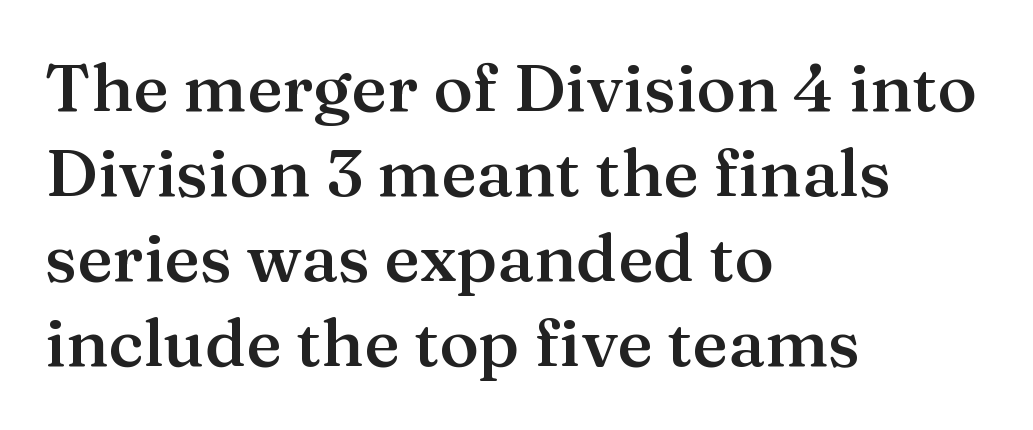
Q: Is the text bold? A: Semi-bold.
Q: Is the text italic (slanted)? A: No, it is upright.
Q: Is the typeface a serif or a sans-serif typeface? A: Serif.
Q: Is the text underlined? A: No.
Q: How is the paragraph aligned? A: Left-aligned.
Q: Is the spacing between letters normal or unusually wide? A: Normal.
Q: Is the spacing between lines tight, normal or loose? A: Normal.
Q: Width (condensed, normal, or wide)? A: Normal.
Q: Stroke contrast? A: Medium.
Q: x-height? A: Medium.
Q: Monospaced? A: No.
